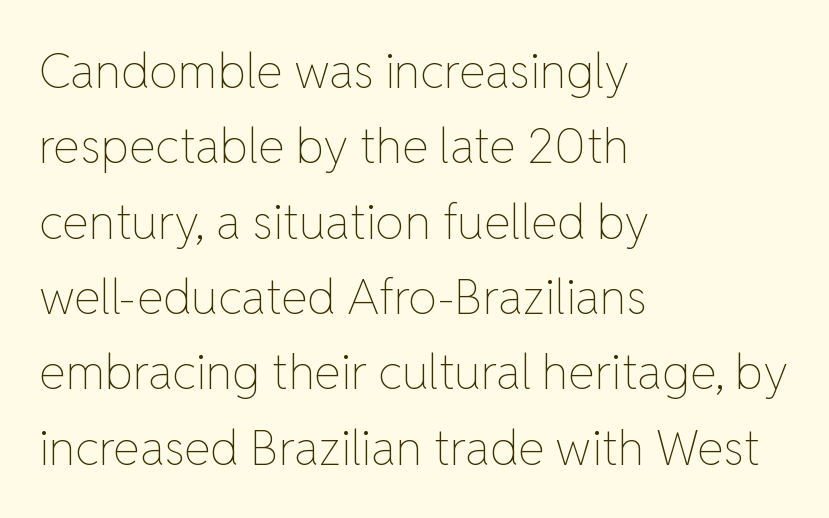
The image shows 48 px thin type, upright; set left-aligned, normal line spacing (1.57x), normal letter spacing, not underlined; low stroke contrast and a medium x-height.
